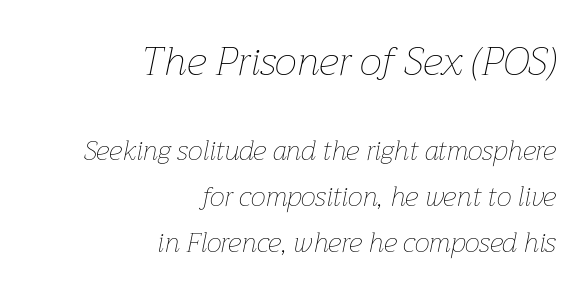
{"italic": "yes", "lean": "right", "slant_degrees": 12, "bold": "no", "weight": "thin", "width": "normal", "stroke_contrast": "low", "x_height": "medium", "monospaced": "no", "underline": "no", "align": "right", "line_spacing": "normal", "line_spacing_ratio": 1.7, "letter_spacing": "normal", "letter_spacing_em": 0.0, "larger_block": "first", "size_ratio": 1.48, "glyph_px": 40}
